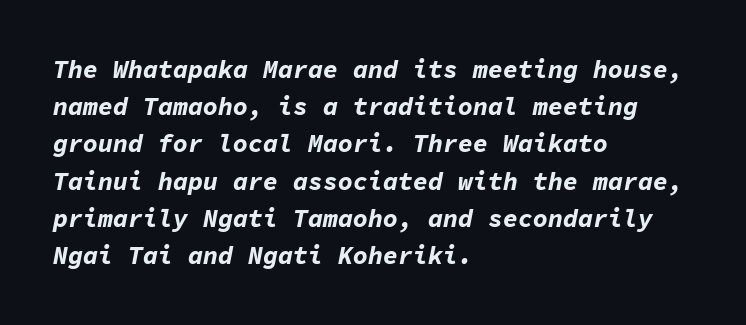
The image shows 25 px bold type, italic (leaning right); set left-aligned, normal line spacing (1.49x), normal letter spacing, not underlined.
